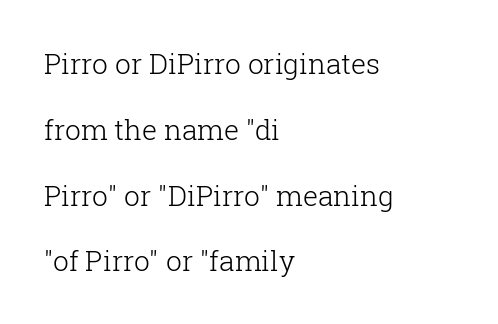
Line starts are locked; line ends wander. Anything drawn beneath the words? Only blank space. If you drew a line through each stem, it would be perfectly vertical. These lines stand farther apart than default settings would place them. Character widths vary here, with narrow letters taking less room than wide ones. Between one letter and the next there's only the usual sliver of space.
